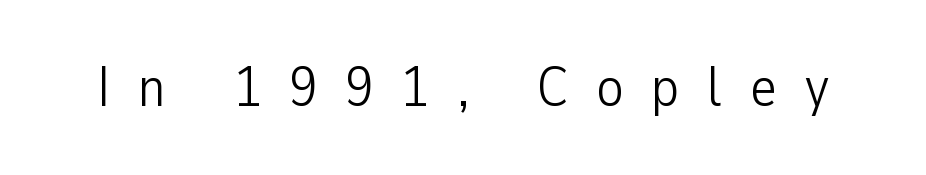
{"serif": "no", "italic": "no", "bold": "no", "weight": "light", "width": "condensed", "stroke_contrast": "low", "x_height": "medium", "monospaced": "no", "underline": "no", "letter_spacing": "wide", "letter_spacing_em": 0.48, "glyph_px": 57}
